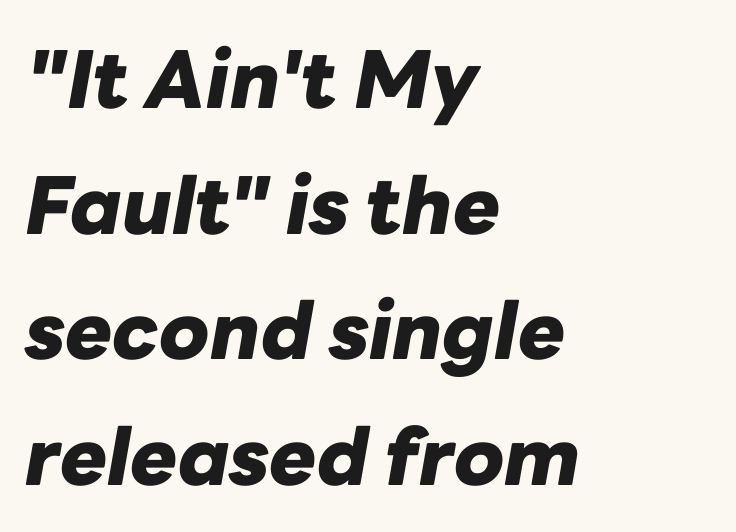
How are the letters spaced? Ordinarily, with no added tracking. A typesetter would mark this as italic. How heavy is the stroke? Heavy — this is a bold. All the whitespace from short lines collects on the right. Only glyphs here, with clear space below each row. Vertical spacing — default.
